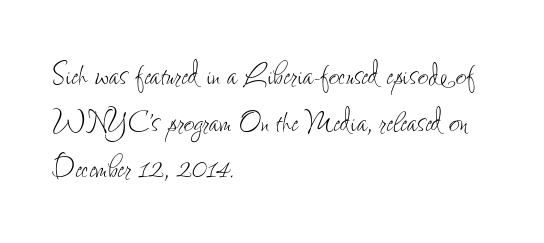
{"bold": "no", "weight": "thin", "width": "condensed", "stroke_contrast": "low", "x_height": "small", "monospaced": "no", "underline": "no", "align": "left", "line_spacing": "normal", "line_spacing_ratio": 1.26, "letter_spacing": "normal", "letter_spacing_em": 0.0, "glyph_px": 37}
